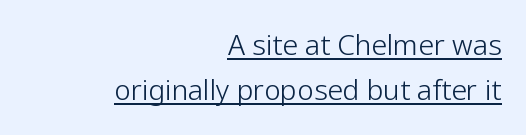
{"serif": "no", "italic": "no", "bold": "no", "weight": "light", "width": "normal", "stroke_contrast": "low", "x_height": "medium", "monospaced": "no", "underline": "yes", "align": "right", "line_spacing": "normal", "line_spacing_ratio": 1.61, "letter_spacing": "normal", "letter_spacing_em": 0.0, "glyph_px": 28}
